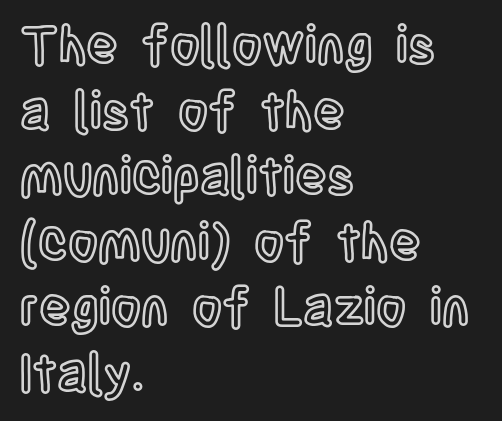
Check under the words: just untouched page. Successive baselines arrive at the customary interval. These lines were composed using upright roman letters. A classic flush-left, rag-right setting is used for this passage. These lines are rendered in a variable-pitch font. Letter spacing: default.
